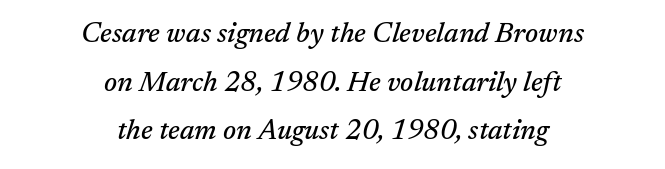
Q: Is the text italic (slanted)? A: Yes, it leans right by about 17 degrees.
Q: Is the typeface a serif or a sans-serif typeface? A: Serif.
Q: Is the text underlined? A: No.
Q: How is the paragraph aligned? A: Centered.
Q: Is the spacing between letters normal or unusually wide? A: Normal.
Q: Width (condensed, normal, or wide)? A: Normal.
Q: Stroke contrast? A: Medium.
Q: x-height? A: Medium.
Q: Monospaced? A: No.
